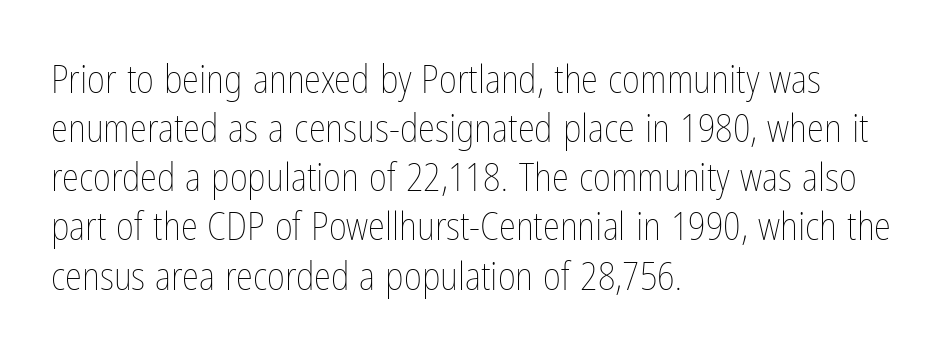
Q: Is the text bold? A: No.
Q: Is the text italic (slanted)? A: No, it is upright.
Q: Is the text underlined? A: No.
Q: How is the paragraph aligned? A: Left-aligned.
Q: Is the spacing between letters normal or unusually wide? A: Normal.
Q: Is the spacing between lines tight, normal or loose? A: Normal.
Q: Width (condensed, normal, or wide)? A: Condensed.
Q: Stroke contrast? A: Low.
Q: x-height? A: Medium.
Q: Monospaced? A: No.
